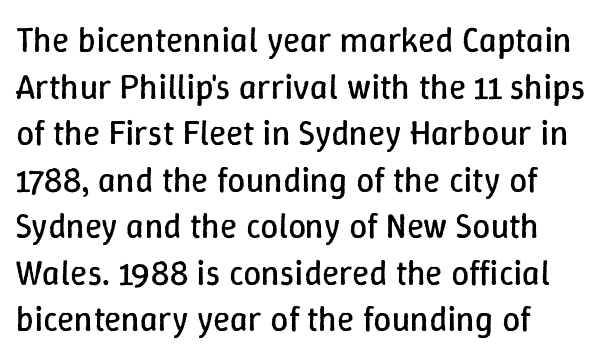
The image shows 35 px regular-weight type, upright; set left-aligned, normal line spacing (1.33x), normal letter spacing, not underlined; low stroke contrast and a medium x-height.
